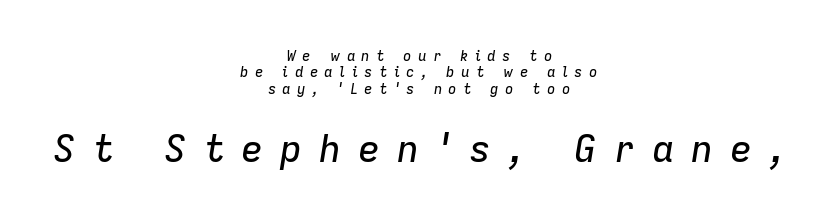
{"italic": "yes", "lean": "right", "slant_degrees": 9, "width": "normal", "stroke_contrast": "low", "x_height": "medium", "monospaced": "no", "underline": "no", "align": "center", "line_spacing_ratio": 1.17, "letter_spacing": "wide", "letter_spacing_em": 0.45, "larger_block": "second", "size_ratio": 2.64, "glyph_px": 37}
